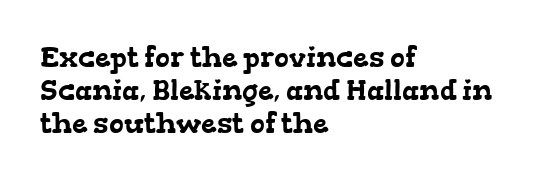
Q: Is the typeface a serif or a sans-serif typeface? A: Serif.
Q: Is the text underlined? A: No.
Q: How is the paragraph aligned? A: Left-aligned.
Q: Is the spacing between letters normal or unusually wide? A: Normal.
Q: Width (condensed, normal, or wide)? A: Wide.
Q: Stroke contrast? A: Low.
Q: x-height? A: Medium.
Q: Monospaced? A: No.
